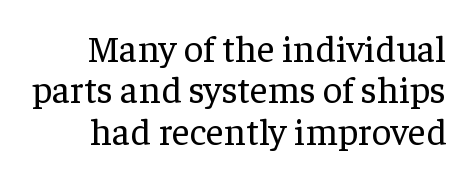
What stands out about the letter spacing? Nothing — it is the standard amount. Vertical strokes here are truly vertical. Type style note: has serifs. Each letter keeps its own natural width here, so spacing adapts to shape.
